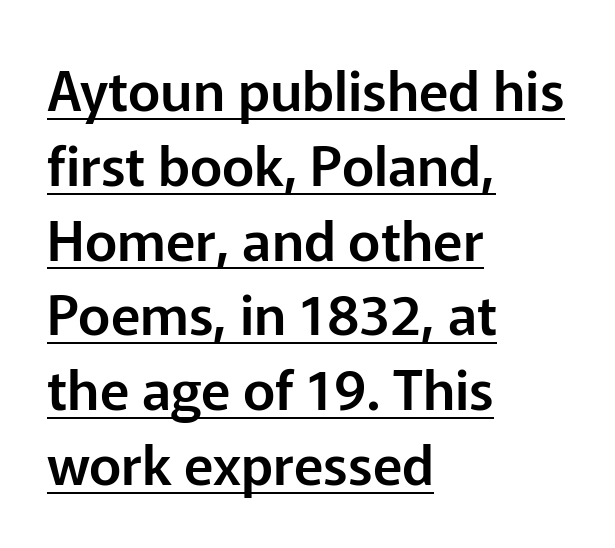
Q: Is the text italic (slanted)? A: No, it is upright.
Q: Is the typeface a serif or a sans-serif typeface? A: Sans-serif.
Q: Is the text underlined? A: Yes.
Q: How is the paragraph aligned? A: Left-aligned.
Q: Is the spacing between letters normal or unusually wide? A: Normal.
Q: Is the spacing between lines tight, normal or loose? A: Normal.
Q: Width (condensed, normal, or wide)? A: Normal.
Q: Stroke contrast? A: Low.
Q: x-height? A: Medium.
Q: Monospaced? A: No.
